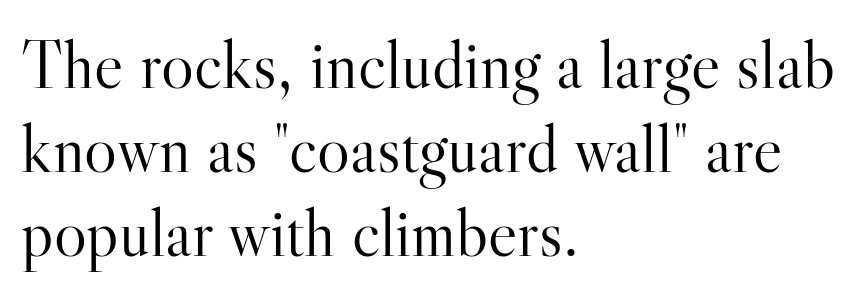
{"serif": "yes", "italic": "no", "bold": "no", "weight": "light", "width": "normal", "stroke_contrast": "high", "x_height": "small", "monospaced": "no", "underline": "no", "align": "left", "line_spacing_ratio": 1.22, "letter_spacing": "normal", "letter_spacing_em": 0.0, "glyph_px": 69}
